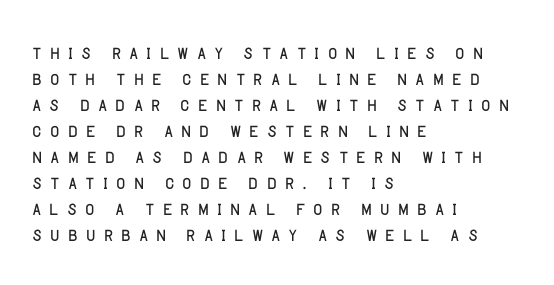
The image shows 25 px text type, upright; set left-aligned, tight line spacing (1.04x), unusually wide letter spacing (+0.25 em), not underlined.
